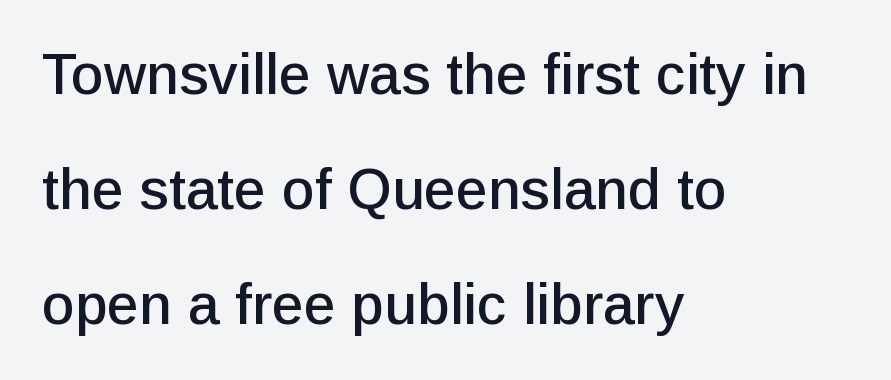
{"serif": "no", "italic": "no", "width": "normal", "stroke_contrast": "low", "x_height": "medium", "monospaced": "no", "underline": "no", "align": "left", "line_spacing": "loose", "line_spacing_ratio": 2.02, "letter_spacing": "normal", "letter_spacing_em": 0.0, "glyph_px": 57}
